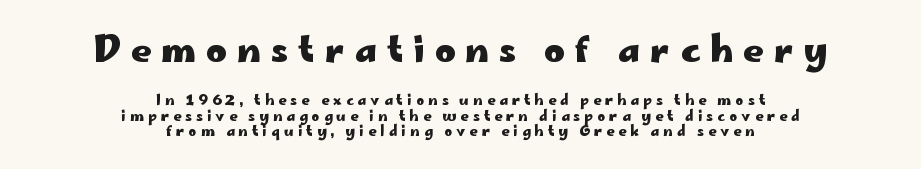
Q: Is the text bold? A: Yes.
Q: Is the text italic (slanted)? A: No, it is upright.
Q: Is the typeface a serif or a sans-serif typeface? A: Sans-serif.
Q: Is the text underlined? A: No.
Q: How is the paragraph aligned? A: Centered.
Q: Is the spacing between letters normal or unusually wide? A: Unusually wide.
Q: Is the spacing between lines tight, normal or loose? A: Tight.
Q: Which block of text is set in a larger size, the first (top) or the second (bottom)? A: The first (top) one.
Q: Width (condensed, normal, or wide)? A: Wide.
Q: Stroke contrast? A: Low.
Q: x-height? A: Small.
Q: Monospaced? A: No.
